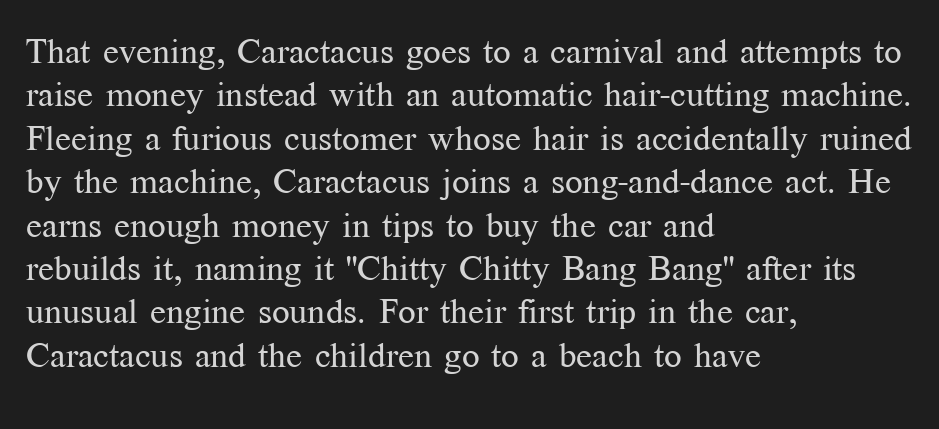
{"serif": "yes", "italic": "no", "bold": "no", "weight": "regular", "width": "normal", "stroke_contrast": "medium", "x_height": "medium", "monospaced": "no", "underline": "no", "align": "left", "line_spacing_ratio": 1.24, "letter_spacing": "normal", "letter_spacing_em": 0.0, "glyph_px": 35}
